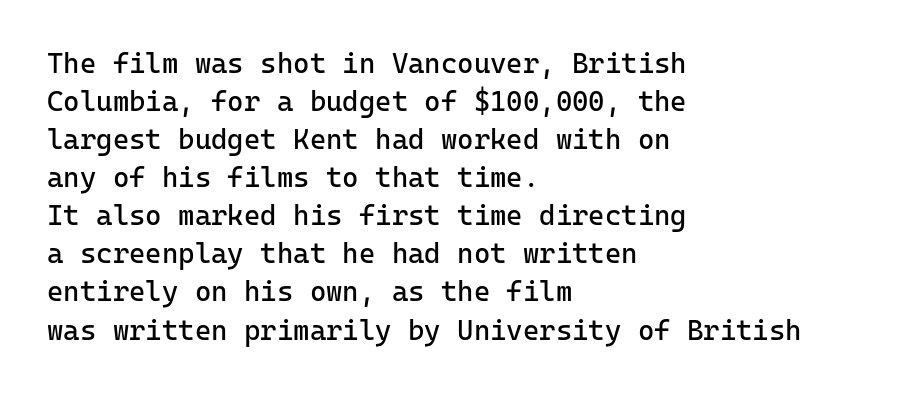
{"serif": "no", "italic": "no", "bold": "no", "weight": "regular", "width": "normal", "stroke_contrast": "low", "x_height": "medium", "monospaced": "yes", "underline": "no", "align": "left", "line_spacing": "normal", "line_spacing_ratio": 1.36, "letter_spacing": "normal", "letter_spacing_em": 0.0, "glyph_px": 28}
